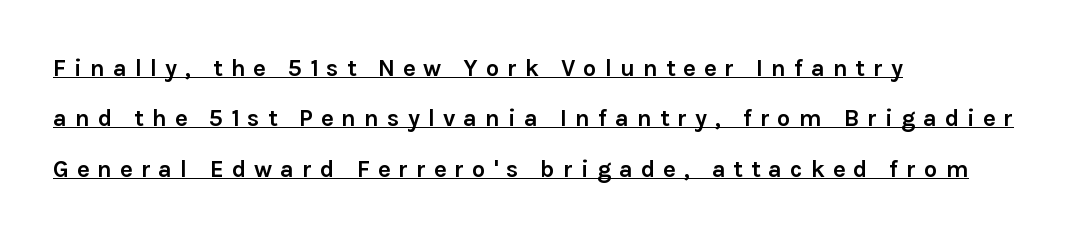
Posture: upright roman. The ragged edge is on the right, which tells us the setting is flush left. Spacing between characters has been opened up far beyond the box default. Loosely led — the rows are spread out. The rendered words wear a rule along their underside.
